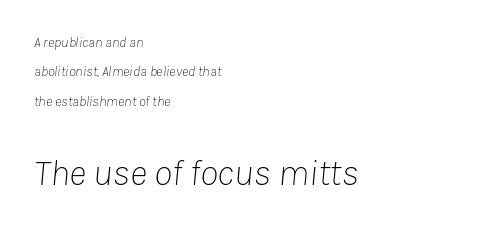
{"italic": "yes", "lean": "right", "slant_degrees": 8, "bold": "no", "weight": "thin", "width": "normal", "stroke_contrast": "low", "x_height": "medium", "monospaced": "no", "underline": "no", "align": "left", "line_spacing": "loose", "line_spacing_ratio": 2.09, "letter_spacing": "normal", "letter_spacing_em": 0.0, "larger_block": "second", "size_ratio": 2.64, "glyph_px": 37}
